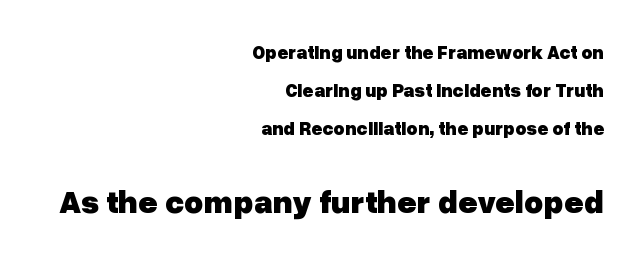
Nothing sits at the stroke ends, so this counts as sans-serif. Note the varied advance widths — an 'i' is clearly narrower than an 'm'. Look at the stroke-to-counter ratio: heavy, a bold. If you squint, the bottom block still reads clearly — it's the larger of the two.
